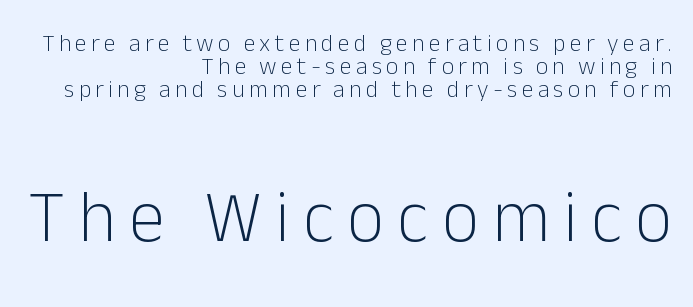
Grotesque or geometric, the face here clearly has no serifs. Ordinary non-slanted type is in use. Only glyphs here, with clear space below each row. Does the copy run flush right? Yes — the right margin is perfectly even. These two chunks differ in scale, with the bottom chunk taking the larger measure. The space between consecutive lines is stingy.
